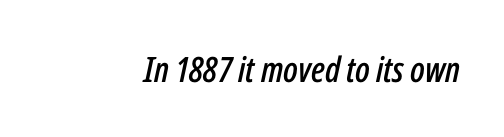
Plain, unruled lines of type. The passage shown is typed in a proportional face where columns would drift. The face used here has a pronounced slope to its letters. The horizontal fit of the characters is conventional and even.
